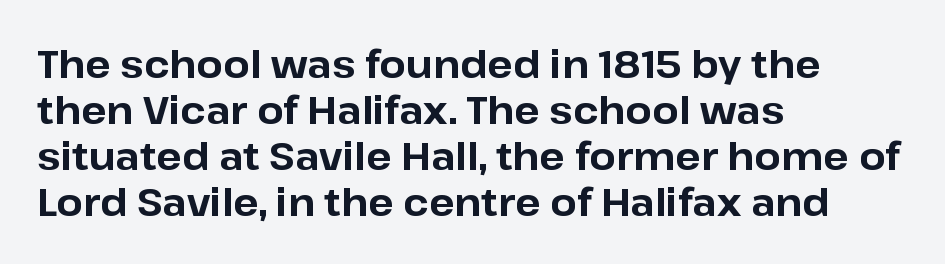
Short note: letters normally spaced. The rendering uses natural spacing where letterforms have individual widths. This sample uses an upright cut, with every glyph sitting square on the baseline. All the whitespace from short lines collects on the right.
